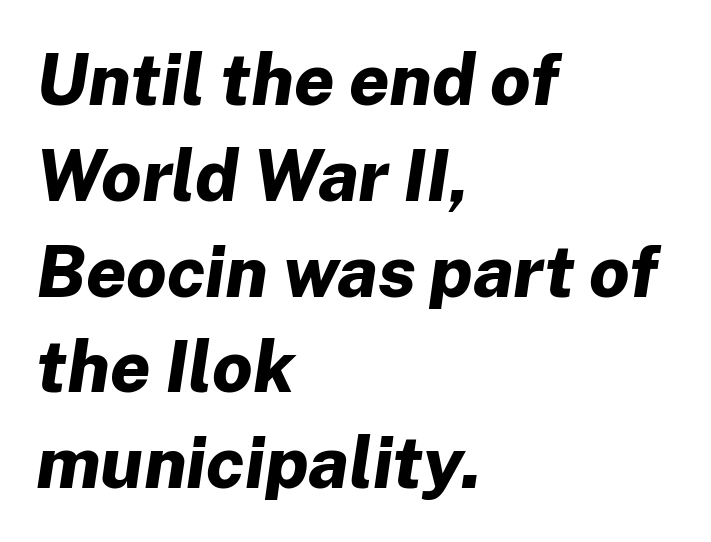
{"italic": "yes", "lean": "right", "slant_degrees": 8, "bold": "yes", "weight": "bold", "width": "normal", "stroke_contrast": "low", "x_height": "medium", "monospaced": "no", "underline": "no", "align": "left", "line_spacing": "normal", "line_spacing_ratio": 1.33, "letter_spacing": "normal", "letter_spacing_em": 0.0, "glyph_px": 72}
